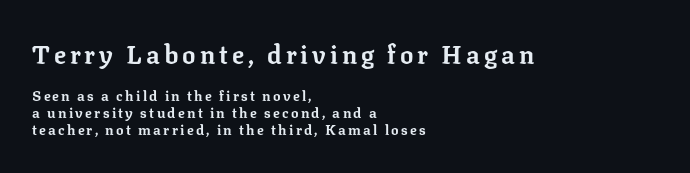
The image shows 25 px bold type, upright; set left-aligned, line spacing 1.23x, not underlined; the first (top) block is 1.79x larger.
